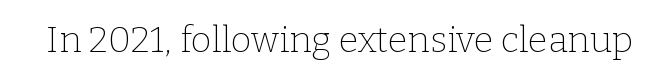
In terms of letterspacing, this is plain default setting. Weight: in the light-to-regular range. The rendering uses natural spacing where letterforms have individual widths. No word sits above an underline.
